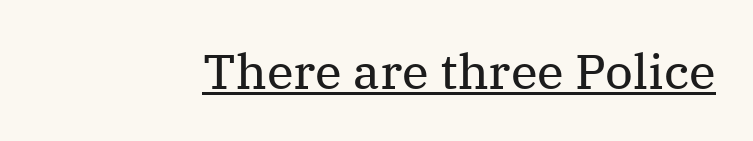
The image shows 49 px regular-weight serif type, upright; set normal letter spacing, underlined; medium stroke contrast and a medium x-height.
